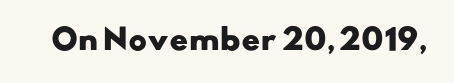
{"serif": "no", "bold": "yes", "weight": "heavy", "width": "wide", "stroke_contrast": "low", "x_height": "small", "monospaced": "no", "underline": "no", "letter_spacing": "normal", "letter_spacing_em": 0.0, "glyph_px": 28}
